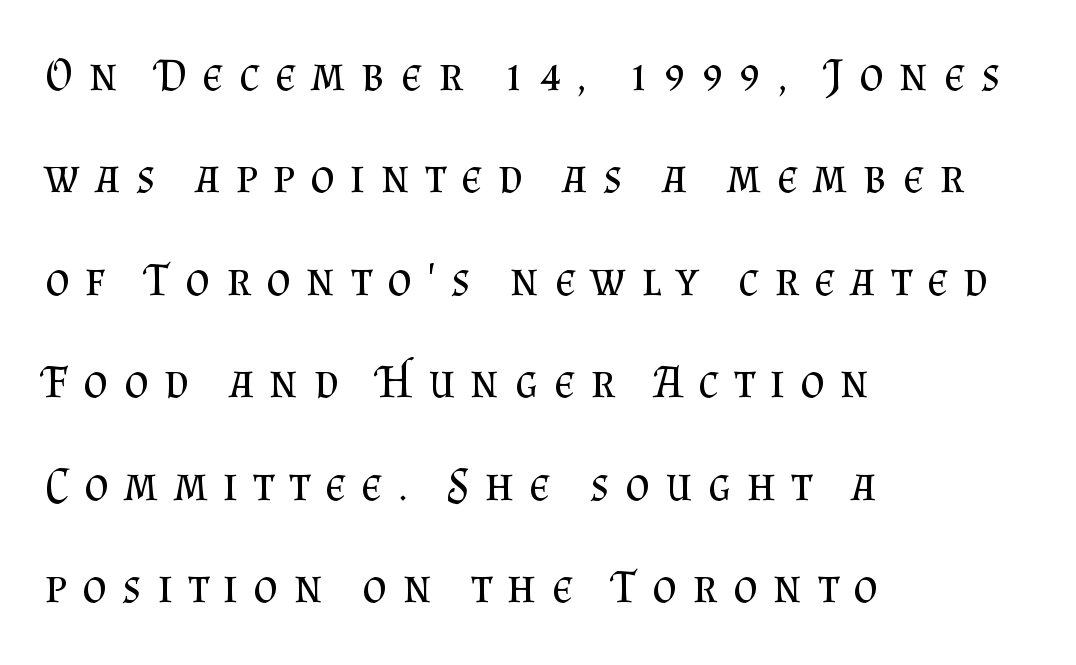
A serif font was chosen for this passage. The letters advance in unequal steps, a hallmark of proportional type. Every stem runs plumb, perpendicular to the baseline. The lines in this sample share a left origin and differ only in where they stop. Compared with a typical body face, this is equally light or lighter still. One glance says open: line gaps are wider than usual.
